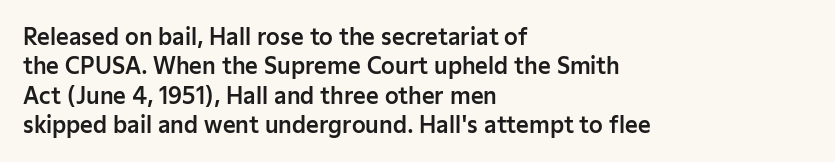
The image shows 22 px text type, upright; set left-aligned, normal line spacing (1.34x), normal letter spacing, not underlined.
